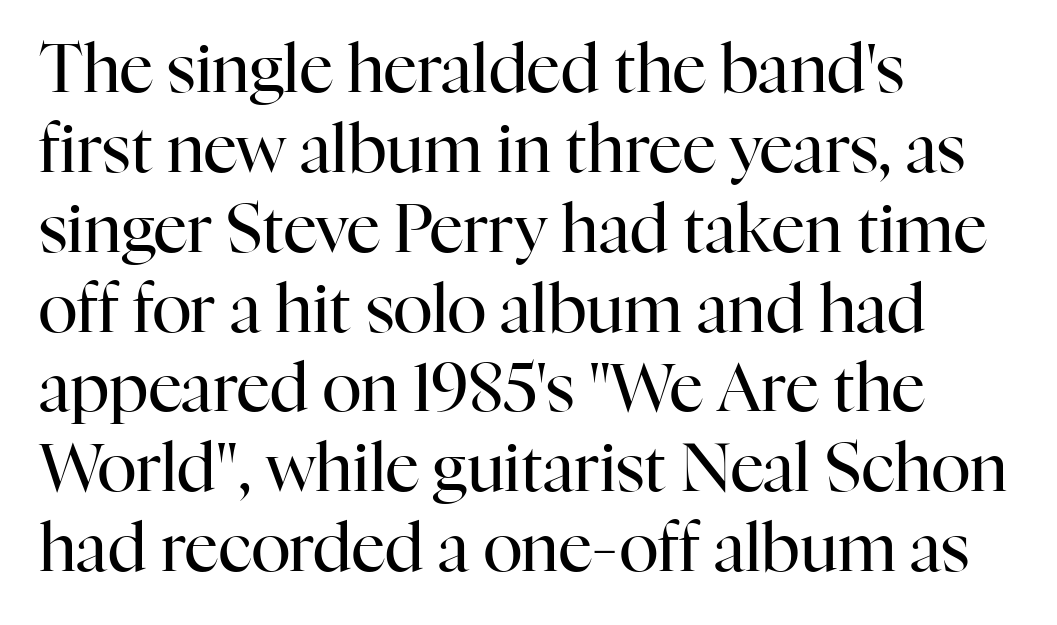
Q: Is the text bold? A: No.
Q: Is the text italic (slanted)? A: No, it is upright.
Q: Is the typeface a serif or a sans-serif typeface? A: Serif.
Q: Is the text underlined? A: No.
Q: How is the paragraph aligned? A: Left-aligned.
Q: Is the spacing between letters normal or unusually wide? A: Normal.
Q: Width (condensed, normal, or wide)? A: Normal.
Q: Stroke contrast? A: High.
Q: x-height? A: Medium.
Q: Monospaced? A: No.
